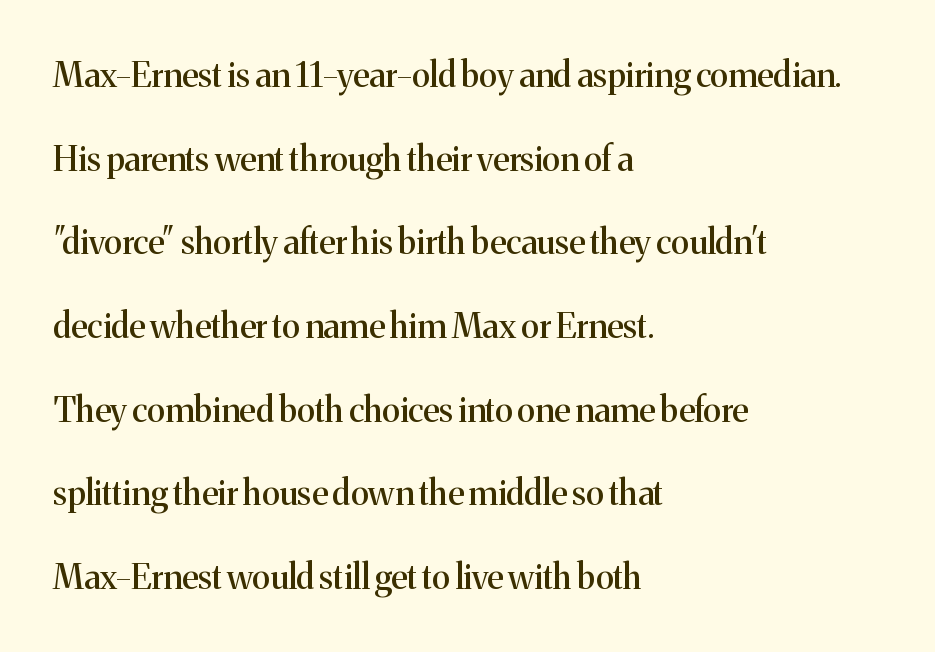
Horizontal bands of white between lines are thick stripes. Visually the block forms a straight wall on the left and a jagged coastline on the right. This sample has the flowing, uneven cadence of proportional lettering. Regarding serifs, this sample has them.
